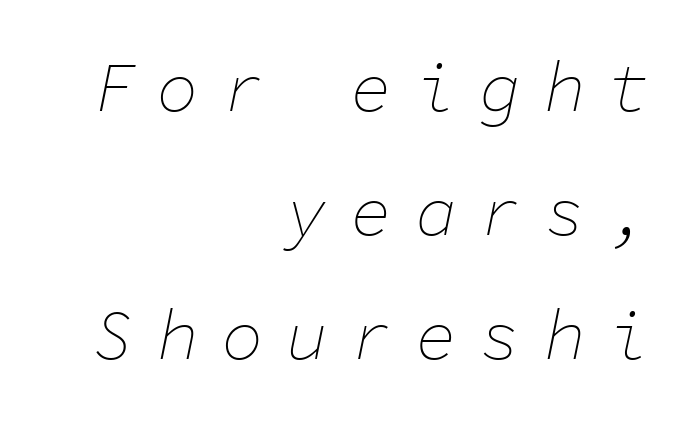
Q: Is the text bold? A: No.
Q: Is the text italic (slanted)? A: Yes, it leans right by about 11 degrees.
Q: Is the text underlined? A: No.
Q: How is the paragraph aligned? A: Right-aligned.
Q: Is the spacing between letters normal or unusually wide? A: Unusually wide.
Q: Width (condensed, normal, or wide)? A: Normal.
Q: Stroke contrast? A: Low.
Q: x-height? A: Medium.
Q: Monospaced? A: Yes.
